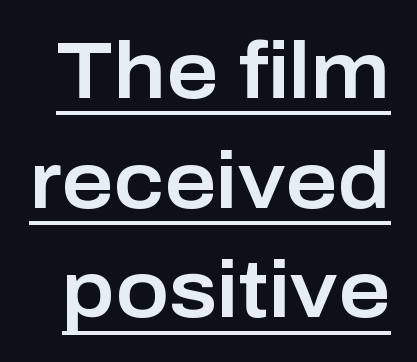
{"serif": "no", "italic": "no", "width": "normal", "stroke_contrast": "low", "x_height": "medium", "monospaced": "no", "underline": "yes", "line_spacing": "normal", "line_spacing_ratio": 1.37, "letter_spacing": "normal", "letter_spacing_em": 0.0, "glyph_px": 80}
